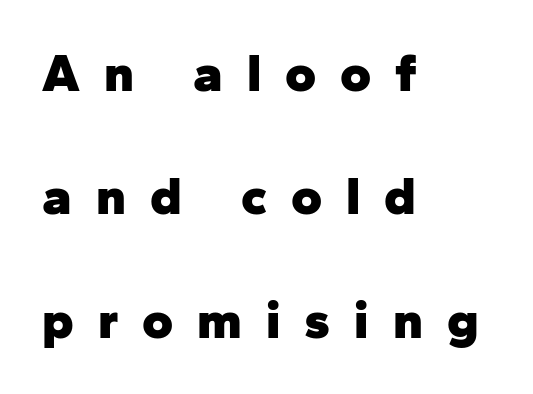
Character widths vary here, with narrow letters taking less room than wide ones. What's the leading like? Stretched, with rows far apart. The tracking reads as deliberately expanded to a designer's eye. Serif or sans? Sans — the stroke terminals are bare. These lines were composed using upright roman letters.
